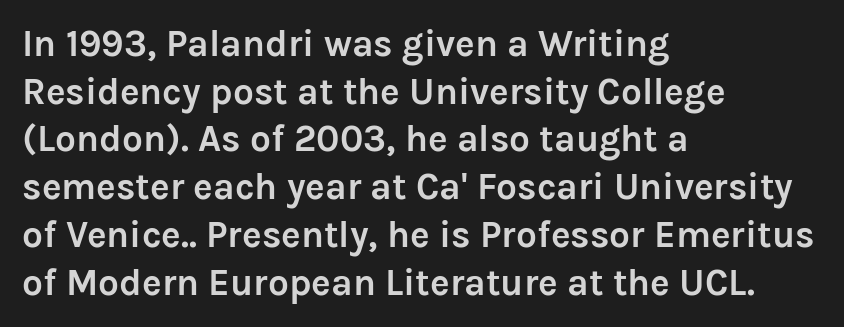
{"serif": "no", "italic": "no", "bold": "yes", "weight": "semibold", "width": "normal", "stroke_contrast": "low", "x_height": "medium", "monospaced": "no", "underline": "no", "align": "left", "line_spacing": "normal", "line_spacing_ratio": 1.29, "letter_spacing": "normal", "letter_spacing_em": 0.0, "glyph_px": 37}
